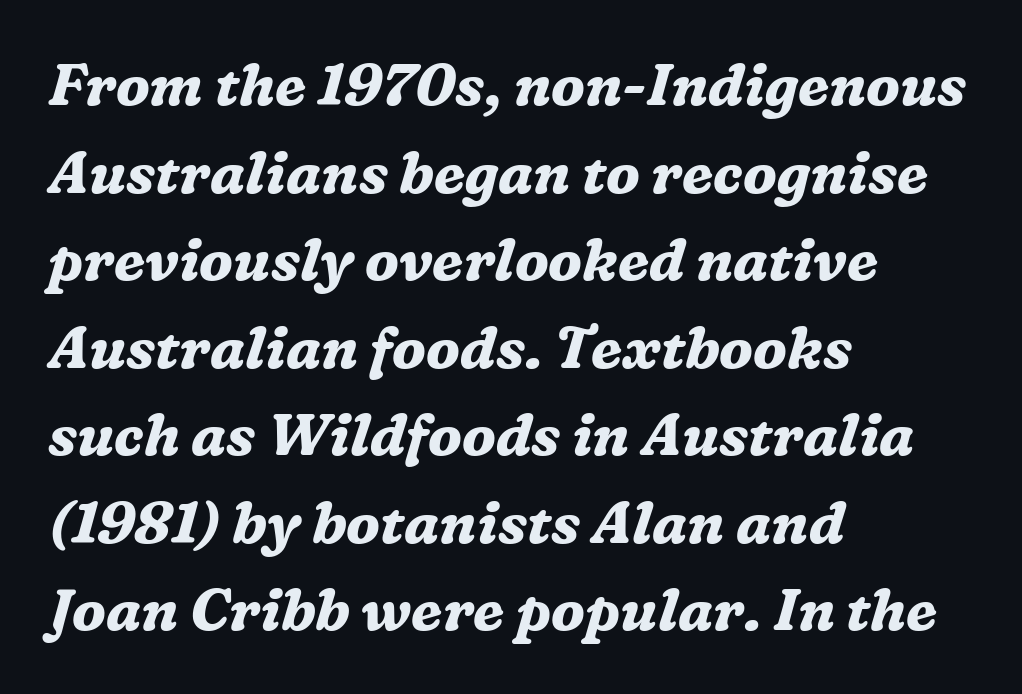
Q: Is the text bold? A: Yes.
Q: Is the text italic (slanted)? A: Yes, it leans right by about 16 degrees.
Q: Is the typeface a serif or a sans-serif typeface? A: Serif.
Q: Is the text underlined? A: No.
Q: How is the paragraph aligned? A: Left-aligned.
Q: Is the spacing between letters normal or unusually wide? A: Normal.
Q: Is the spacing between lines tight, normal or loose? A: Normal.
Q: Width (condensed, normal, or wide)? A: Normal.
Q: Stroke contrast? A: Medium.
Q: x-height? A: Medium.
Q: Monospaced? A: No.
